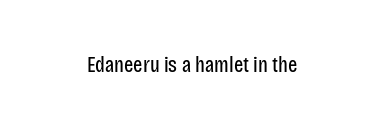
Q: Is the text bold? A: No.
Q: Is the text italic (slanted)? A: No, it is upright.
Q: Is the text underlined? A: No.
Q: How is the paragraph aligned? A: Centered.
Q: Is the spacing between letters normal or unusually wide? A: Normal.
